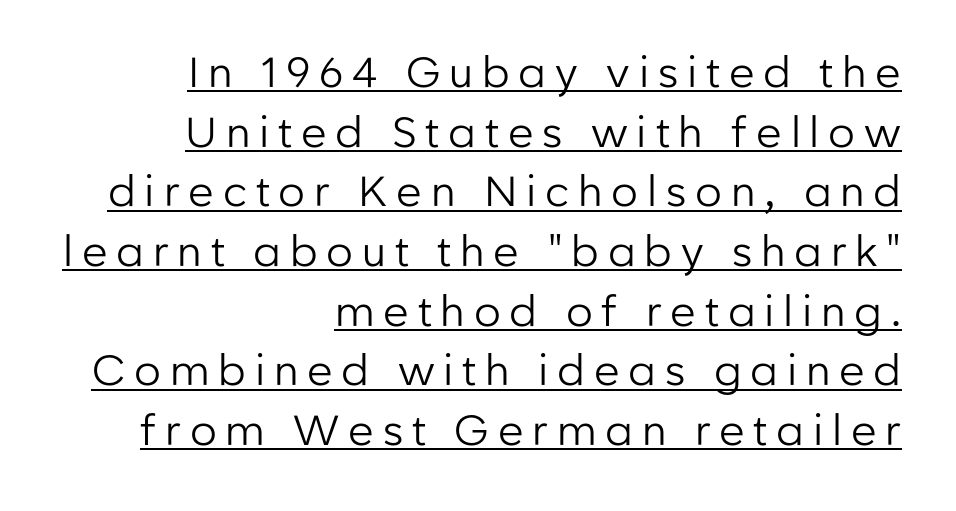
Q: Is the text bold? A: No.
Q: Is the text italic (slanted)? A: No, it is upright.
Q: Is the typeface a serif or a sans-serif typeface? A: Sans-serif.
Q: Is the text underlined? A: Yes.
Q: How is the paragraph aligned? A: Right-aligned.
Q: Is the spacing between letters normal or unusually wide? A: Unusually wide.
Q: Is the spacing between lines tight, normal or loose? A: Normal.
Q: Width (condensed, normal, or wide)? A: Normal.
Q: Stroke contrast? A: Low.
Q: x-height? A: Medium.
Q: Monospaced? A: No.
